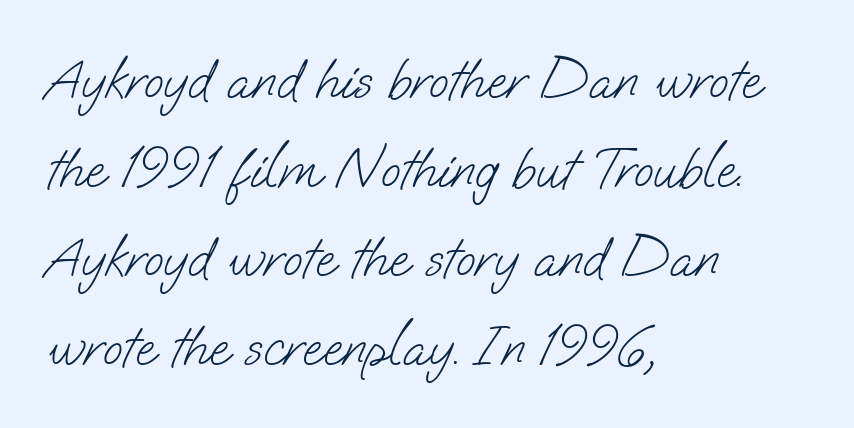
{"serif": "no", "bold": "no", "weight": "light", "width": "normal", "stroke_contrast": "low", "x_height": "small", "monospaced": "no", "underline": "no", "align": "left", "line_spacing": "normal", "line_spacing_ratio": 1.56, "letter_spacing": "normal", "letter_spacing_em": 0.0, "glyph_px": 57}
